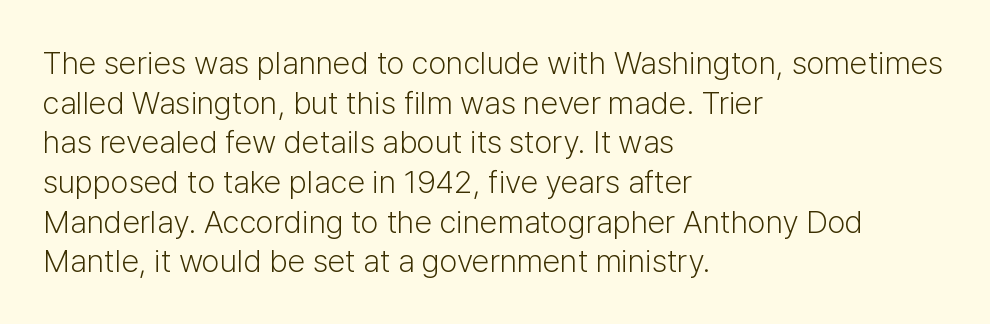
Q: Is the text bold? A: No.
Q: Is the text italic (slanted)? A: No, it is upright.
Q: Is the typeface a serif or a sans-serif typeface? A: Sans-serif.
Q: Is the text underlined? A: No.
Q: How is the paragraph aligned? A: Left-aligned.
Q: Is the spacing between letters normal or unusually wide? A: Normal.
Q: Width (condensed, normal, or wide)? A: Normal.
Q: Stroke contrast? A: Low.
Q: x-height? A: Medium.
Q: Monospaced? A: No.
